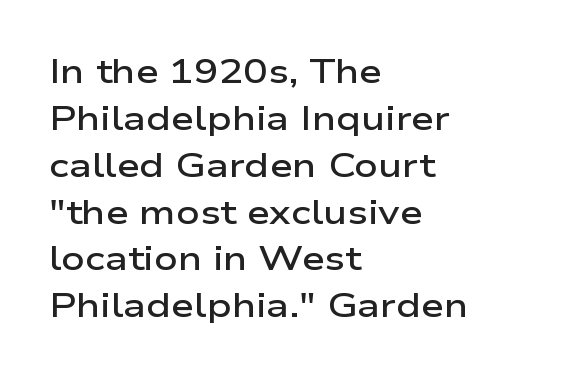
{"serif": "no", "italic": "no", "bold": "semi", "weight": "semibold", "width": "wide", "stroke_contrast": "low", "x_height": "medium", "monospaced": "no", "underline": "no", "align": "left", "line_spacing": "normal", "line_spacing_ratio": 1.42, "letter_spacing": "normal", "letter_spacing_em": 0.0, "glyph_px": 33}
